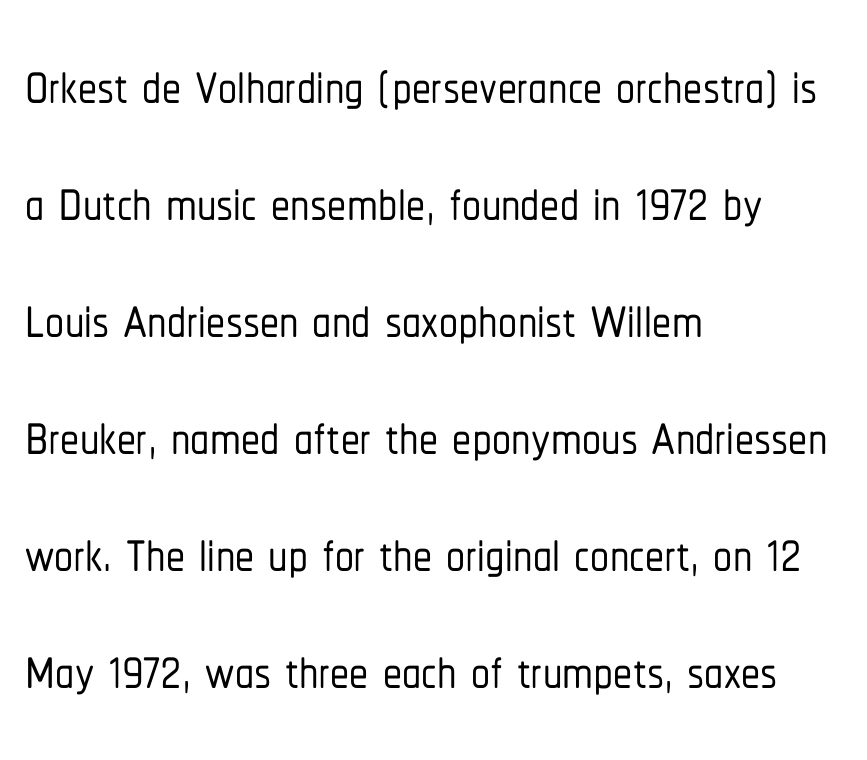
Leading: standard. Spacing verdict: proportional, widths tailored to each character. Observe the ordinary spacing: letters are neighbours, not strangers. Quick note: underline off.
